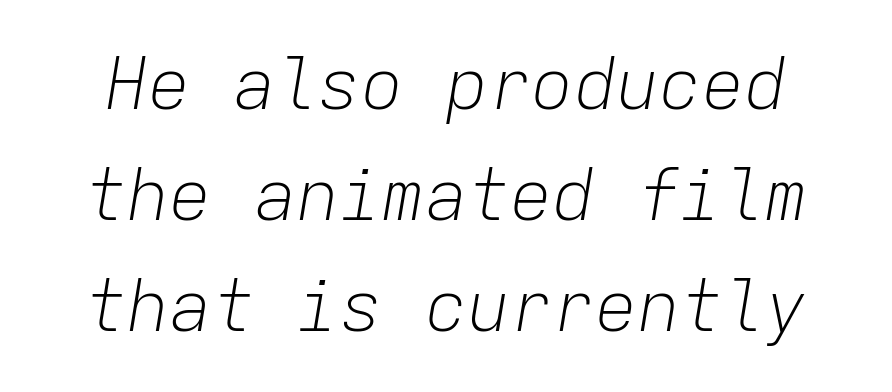
Q: Is the text bold? A: No.
Q: Is the text italic (slanted)? A: Yes, it leans right by about 9 degrees.
Q: Is the text underlined? A: No.
Q: Is the spacing between letters normal or unusually wide? A: Normal.
Q: Is the spacing between lines tight, normal or loose? A: Normal.
Q: Width (condensed, normal, or wide)? A: Normal.
Q: Stroke contrast? A: Low.
Q: x-height? A: Medium.
Q: Monospaced? A: Yes.
